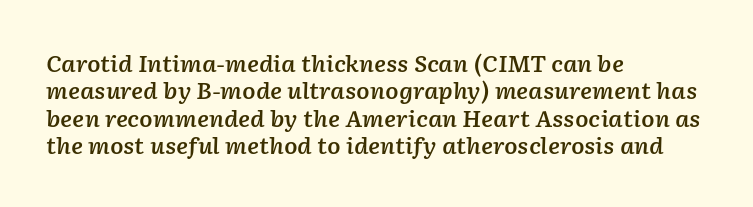
{"italic": "yes", "lean": "right", "slant_degrees": 2, "bold": "semi", "underline": "no", "align": "left", "line_spacing_ratio": 1.24, "letter_spacing": "normal", "letter_spacing_em": 0.0, "glyph_px": 22}
